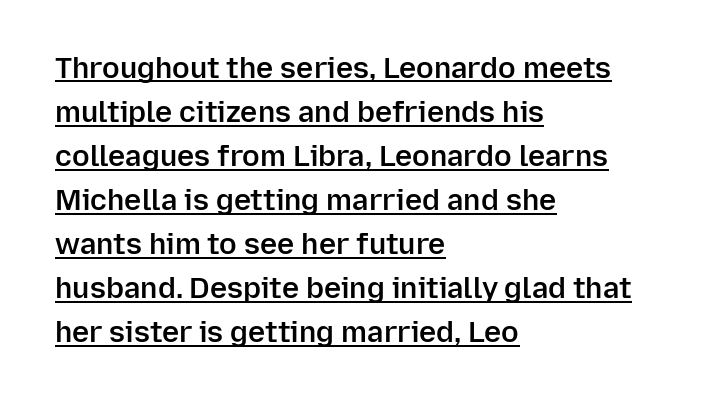
The passage shown stacks its lines at a standard gap. The specimen reads as upright at a glance. Characters follow at the spacing the type designer built in. To sum up the face: it is a sans, with no serifs. Its strokes are somewhat broadened, the hallmark of semibold type. Is this a fixed-width face? No — the glyphs have proportional, varying widths.
